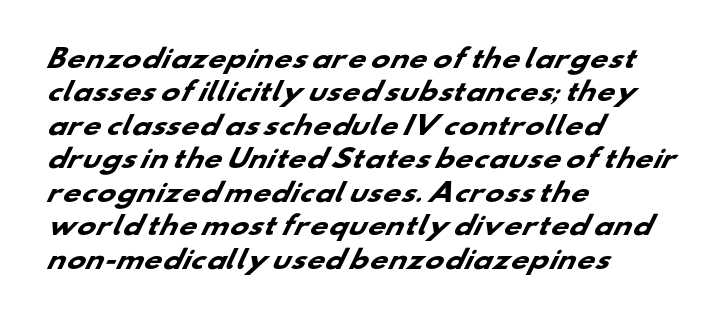
{"bold": "yes", "underline": "no", "align": "left", "line_spacing": "normal", "line_spacing_ratio": 1.34, "letter_spacing": "normal", "letter_spacing_em": 0.0, "glyph_px": 25}
